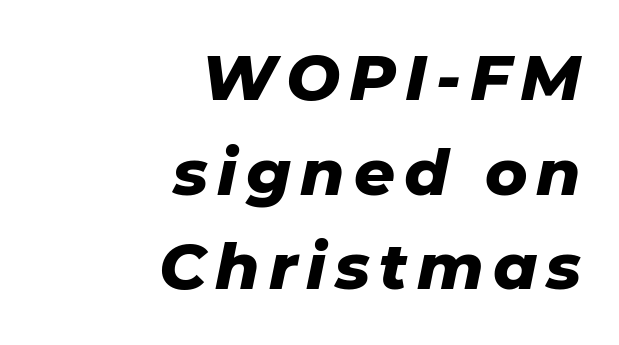
{"italic": "yes", "lean": "right", "slant_degrees": 11, "bold": "yes", "weight": "heavy", "width": "normal", "stroke_contrast": "low", "x_height": "medium", "monospaced": "no", "underline": "no", "align": "right", "line_spacing": "normal", "line_spacing_ratio": 1.48, "glyph_px": 64}
